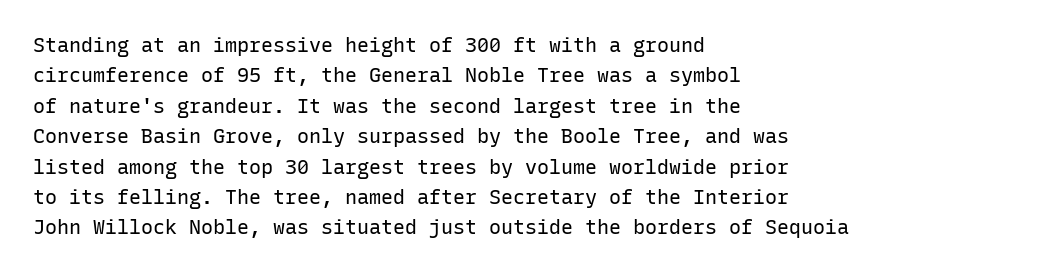
The typesetting does not lean heavy: it is not bold. Words appear dense and cohesive because spacing is normal. Every character sits straight up, as roman type does. What's the leading like? Ordinary, nothing unusual. Glance below the letters and you will spot only blank space.
